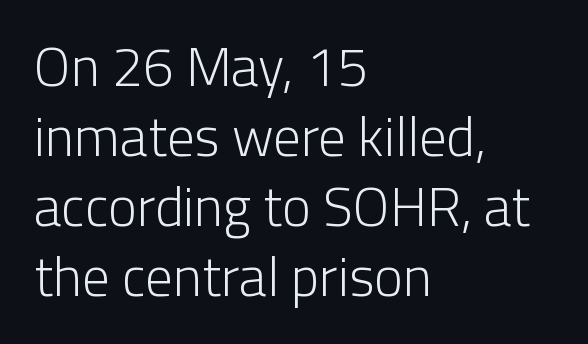
Anything drawn beneath the words? Only blank space. The type is set solid horizontally, with unmodified tracking. Notice how the passage keeps a crisp vertical edge on the left only. Style check: upright.
